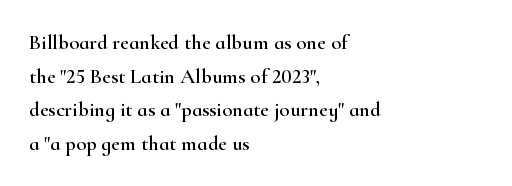
Q: Is the text italic (slanted)? A: No, it is upright.
Q: Is the text underlined? A: No.
Q: How is the paragraph aligned? A: Left-aligned.
Q: Is the spacing between letters normal or unusually wide? A: Normal.
Q: Is the spacing between lines tight, normal or loose? A: Normal.
